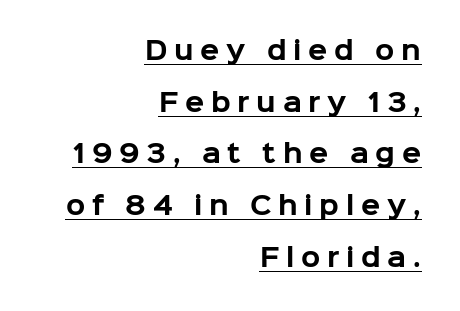
Q: Is the text bold? A: Yes.
Q: Is the text italic (slanted)? A: No, it is upright.
Q: Is the text underlined? A: Yes.
Q: How is the paragraph aligned? A: Right-aligned.
Q: Is the spacing between letters normal or unusually wide? A: Unusually wide.
Q: Is the spacing between lines tight, normal or loose? A: Loose.
